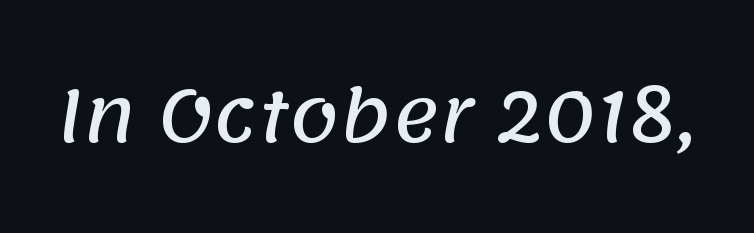
This sample uses a sans-serif face. The rendering uses natural spacing where letterforms have individual widths. Letter spacing: default. The gap between lines stays unmarked.
